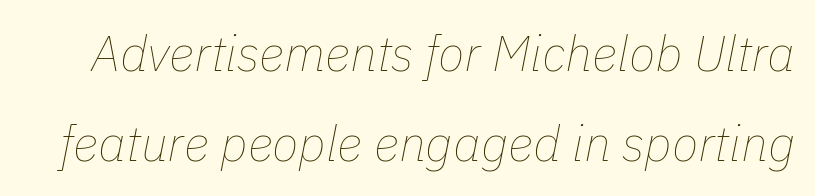
Q: Is the text bold? A: No.
Q: Is the text italic (slanted)? A: Yes, it leans right by about 11 degrees.
Q: Is the text underlined? A: No.
Q: Is the spacing between letters normal or unusually wide? A: Normal.
Q: Width (condensed, normal, or wide)? A: Normal.
Q: Stroke contrast? A: Low.
Q: x-height? A: Medium.
Q: Monospaced? A: No.
